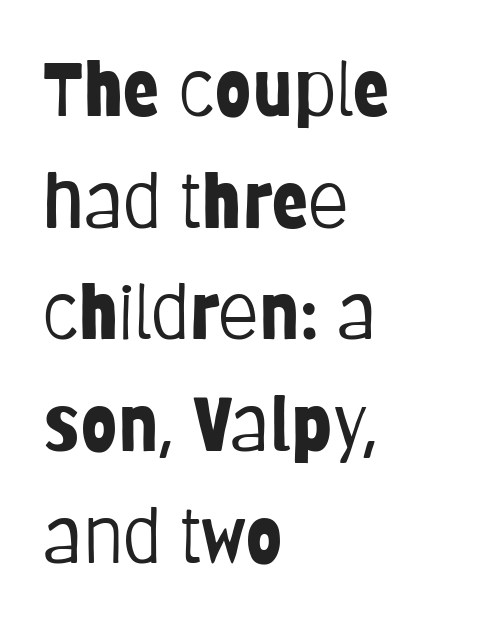
Q: Is the text bold? A: No.
Q: Is the text italic (slanted)? A: No, it is upright.
Q: Is the typeface a serif or a sans-serif typeface? A: Sans-serif.
Q: Is the text underlined? A: No.
Q: How is the paragraph aligned? A: Left-aligned.
Q: Is the spacing between letters normal or unusually wide? A: Normal.
Q: Is the spacing between lines tight, normal or loose? A: Normal.
Q: Width (condensed, normal, or wide)? A: Condensed.
Q: Stroke contrast? A: Low.
Q: x-height? A: Large.
Q: Monospaced? A: No.
